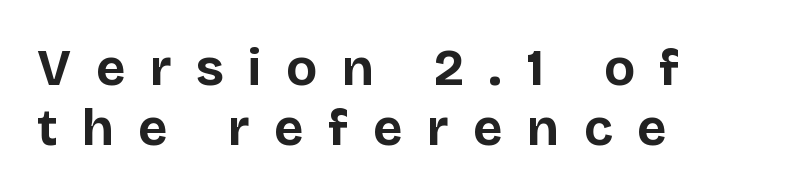
Q: Is the text bold? A: Yes.
Q: Is the text italic (slanted)? A: No, it is upright.
Q: Is the typeface a serif or a sans-serif typeface? A: Sans-serif.
Q: Is the text underlined? A: No.
Q: How is the paragraph aligned? A: Left-aligned.
Q: Is the spacing between letters normal or unusually wide? A: Unusually wide.
Q: Width (condensed, normal, or wide)? A: Normal.
Q: Stroke contrast? A: Low.
Q: x-height? A: Large.
Q: Monospaced? A: No.
